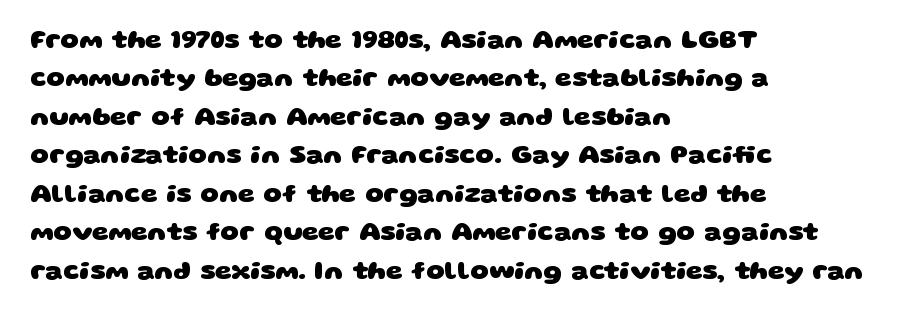
Check the space under the baseline: it is left empty. Spacing between characters is what you'd get straight out of the box. If you measured baseline to baseline, you'd find a middling distance. As a designer I'd log this as weight 700, bold. The paragraph shown leans on its left margin.
